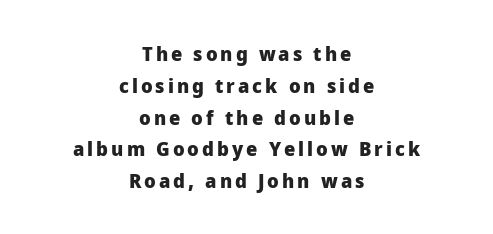
{"italic": "no", "bold": "yes", "underline": "no", "align": "center", "line_spacing": "normal", "line_spacing_ratio": 1.59, "glyph_px": 20}
